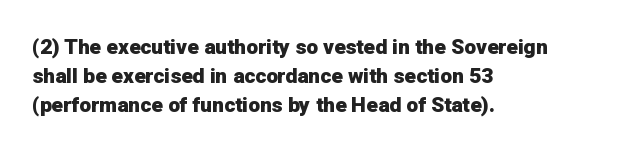
The image shows 21 px bold type, upright; set left-aligned, normal line spacing (1.38x), normal letter spacing, not underlined.
